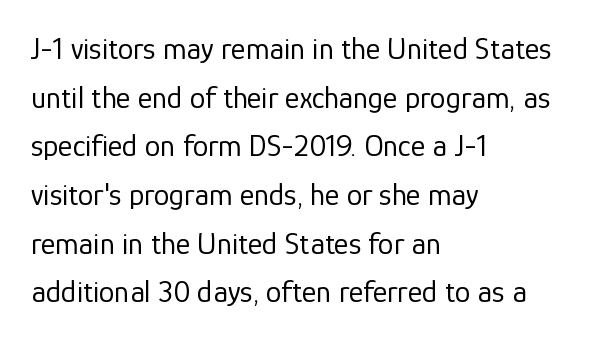
Compared with a typical body face, this is equally light or lighter still. Teacher's note: observe the even left margin — that is flush-left alignment. Is this a fixed-width face? No — the glyphs have proportional, varying widths. The letters stand straight up with perfectly vertical stems. This sample uses plain, unmodified letter spacing.
